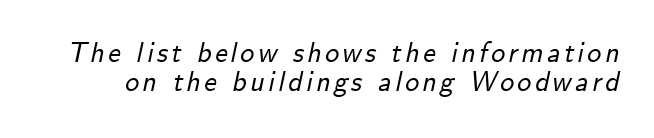
{"italic": "yes", "lean": "right", "slant_degrees": 12, "width": "normal", "stroke_contrast": "low", "x_height": "small", "monospaced": "no", "underline": "no", "line_spacing": "tight", "line_spacing_ratio": 1.03, "glyph_px": 28}
